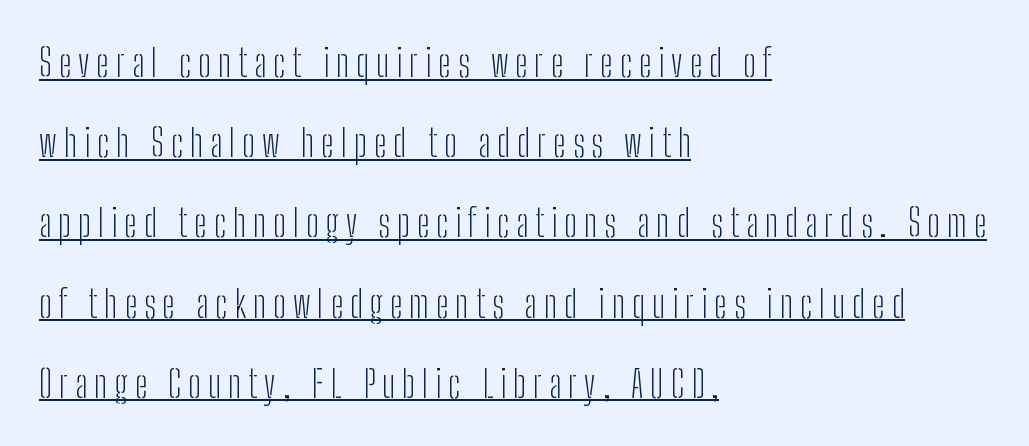
The image shows 38 px light, condensed sans-serif type, upright; set left-aligned, loose line spacing (2.11x), underlined; low stroke contrast and a medium x-height.
